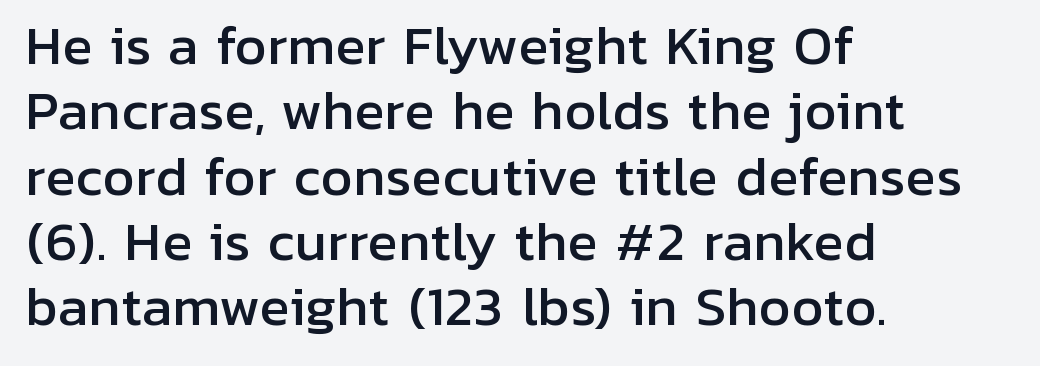
Q: Is the text italic (slanted)? A: No, it is upright.
Q: Is the typeface a serif or a sans-serif typeface? A: Sans-serif.
Q: Is the text underlined? A: No.
Q: How is the paragraph aligned? A: Left-aligned.
Q: Is the spacing between letters normal or unusually wide? A: Normal.
Q: Is the spacing between lines tight, normal or loose? A: Normal.
Q: Width (condensed, normal, or wide)? A: Normal.
Q: Stroke contrast? A: Low.
Q: x-height? A: Medium.
Q: Monospaced? A: No.
